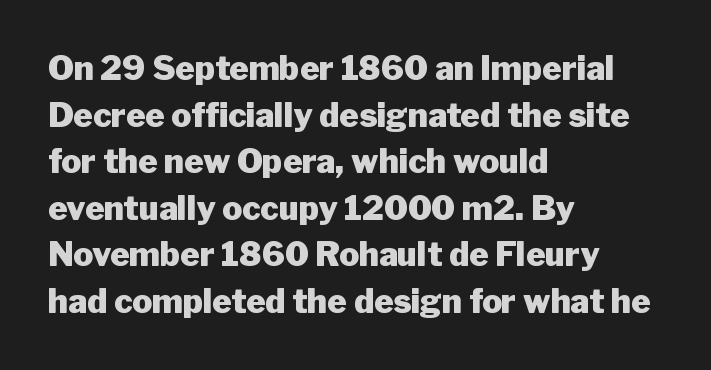
The image shows 33 px heavy sans-serif type, upright; set left-aligned, normal line spacing (1.41x), normal letter spacing, not underlined; low stroke contrast and a medium x-height.
